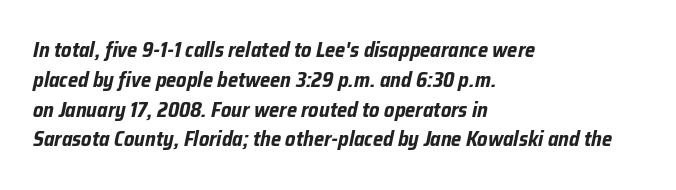
{"italic": "yes", "lean": "right", "slant_degrees": 12, "bold": "yes", "underline": "no", "align": "left", "line_spacing": "normal", "line_spacing_ratio": 1.42, "letter_spacing": "normal", "letter_spacing_em": 0.0, "glyph_px": 21}
